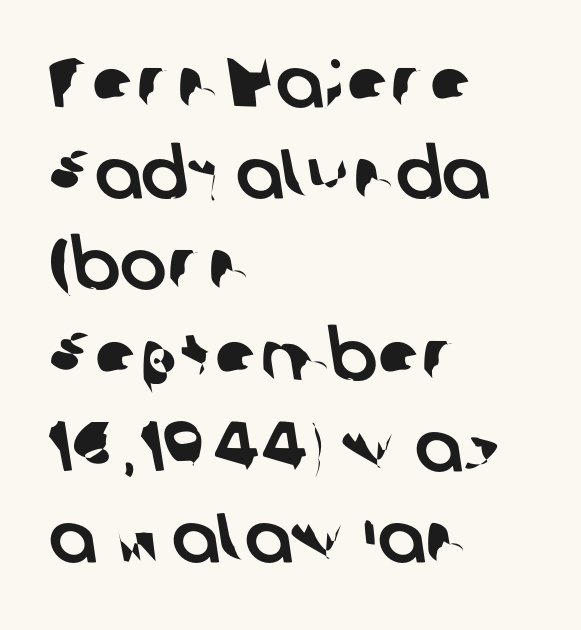
Q: Is the typeface a serif or a sans-serif typeface? A: Sans-serif.
Q: Is the text underlined? A: No.
Q: How is the paragraph aligned? A: Left-aligned.
Q: Is the spacing between letters normal or unusually wide? A: Normal.
Q: Is the spacing between lines tight, normal or loose? A: Normal.
Q: Width (condensed, normal, or wide)? A: Normal.
Q: Stroke contrast? A: Low.
Q: x-height? A: Medium.
Q: Monospaced? A: No.
